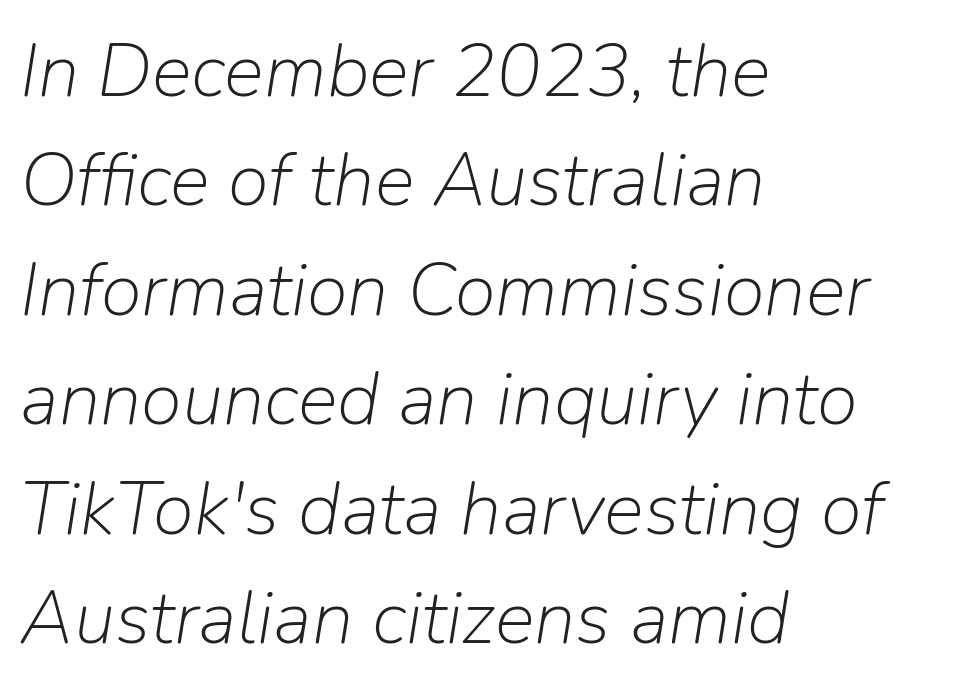
Q: Is the text bold? A: No.
Q: Is the text italic (slanted)? A: Yes, it leans right by about 9 degrees.
Q: Is the text underlined? A: No.
Q: How is the paragraph aligned? A: Left-aligned.
Q: Is the spacing between letters normal or unusually wide? A: Normal.
Q: Is the spacing between lines tight, normal or loose? A: Normal.
Q: Width (condensed, normal, or wide)? A: Normal.
Q: Stroke contrast? A: Low.
Q: x-height? A: Medium.
Q: Monospaced? A: No.
